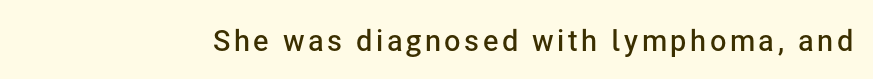
{"serif": "no", "italic": "no", "bold": "semi", "weight": "semibold", "width": "normal", "stroke_contrast": "low", "x_height": "medium", "monospaced": "no", "underline": "no", "glyph_px": 29}
